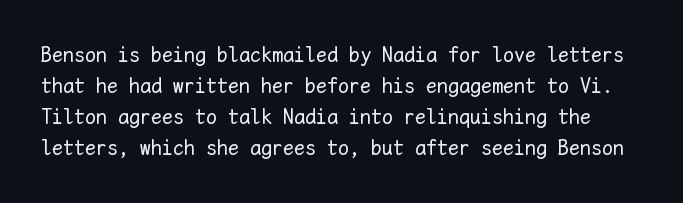
The image shows 22 px text type, upright; set normal line spacing (1.41x), normal letter spacing, not underlined.
